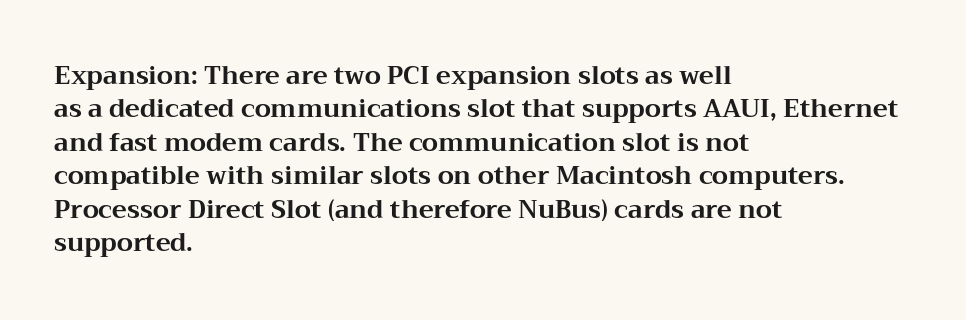
The image shows 25 px bold type, upright; set left-aligned, normal line spacing (1.34x), normal letter spacing, not underlined.
